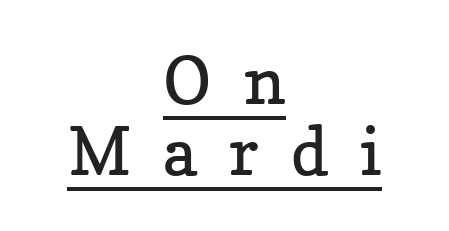
Q: Is the text bold? A: No.
Q: Is the text italic (slanted)? A: No, it is upright.
Q: Is the typeface a serif or a sans-serif typeface? A: Serif.
Q: Is the text underlined? A: Yes.
Q: How is the paragraph aligned? A: Centered.
Q: Is the spacing between letters normal or unusually wide? A: Unusually wide.
Q: Is the spacing between lines tight, normal or loose? A: Tight.
Q: Width (condensed, normal, or wide)? A: Normal.
Q: Stroke contrast? A: Low.
Q: x-height? A: Medium.
Q: Monospaced? A: No.
